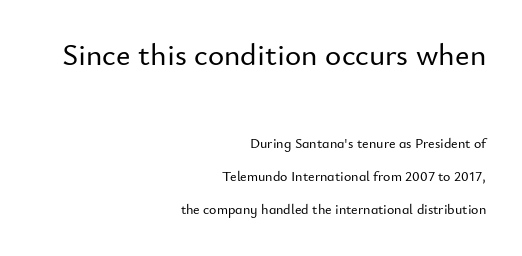
The image shows 31 px sans-serif type, upright; set right-aligned, loose line spacing (2.38x), normal letter spacing, not underlined; the first (top) block is 2.21x larger; low stroke contrast and a small x-height.
